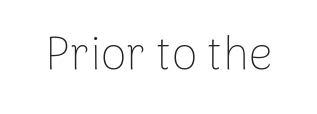
The image shows 47 px thin sans-serif type, upright; set normal letter spacing, not underlined; low stroke contrast and a medium x-height.
